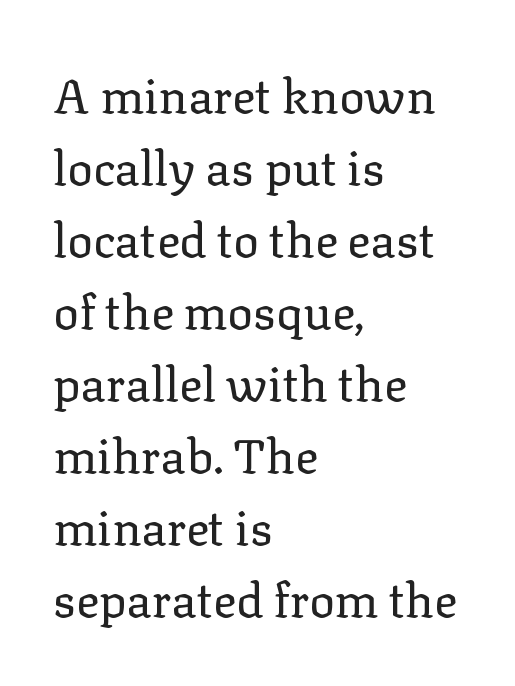
The typesetting does not lean heavy: it is not bold. The letters sit at their default tracking, neither squeezed nor spread. This block has exactly the height ordinary leading produces. Characters remain perfectly vertical along every line.
